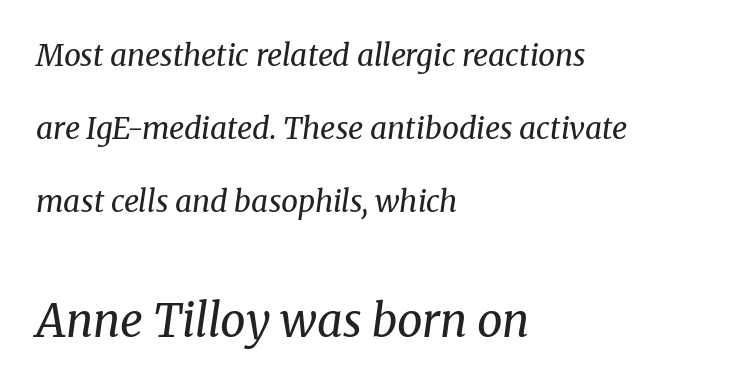
{"serif": "yes", "italic": "yes", "lean": "right", "slant_degrees": 8, "bold": "no", "weight": "regular", "width": "normal", "stroke_contrast": "medium", "x_height": "medium", "monospaced": "no", "underline": "no", "align": "left", "line_spacing": "loose", "line_spacing_ratio": 2.44, "letter_spacing": "normal", "letter_spacing_em": 0.0, "larger_block": "second", "size_ratio": 1.5, "glyph_px": 45}
